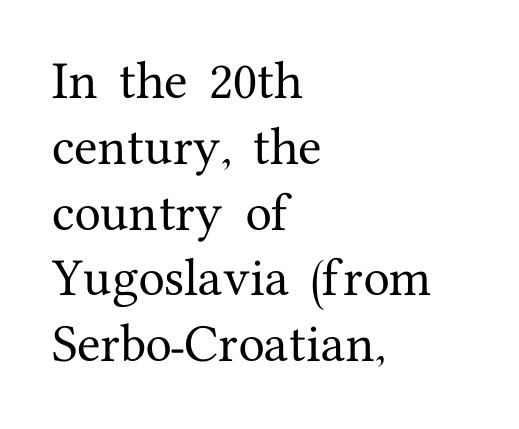
The image shows 43 px serif type, upright; set left-aligned, normal line spacing (1.53x), normal letter spacing, not underlined; medium stroke contrast and a medium x-height.
